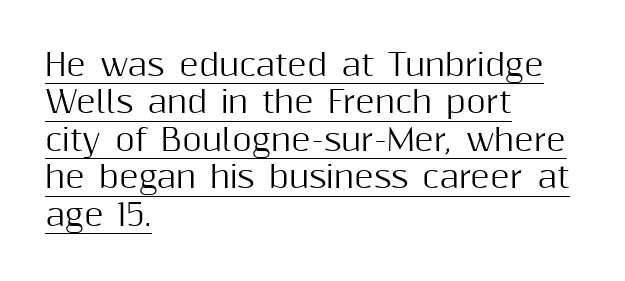
The image shows 30 px sans-serif type, upright; set left-aligned, normal line spacing (1.25x), normal letter spacing, underlined; medium stroke contrast and a medium x-height.
